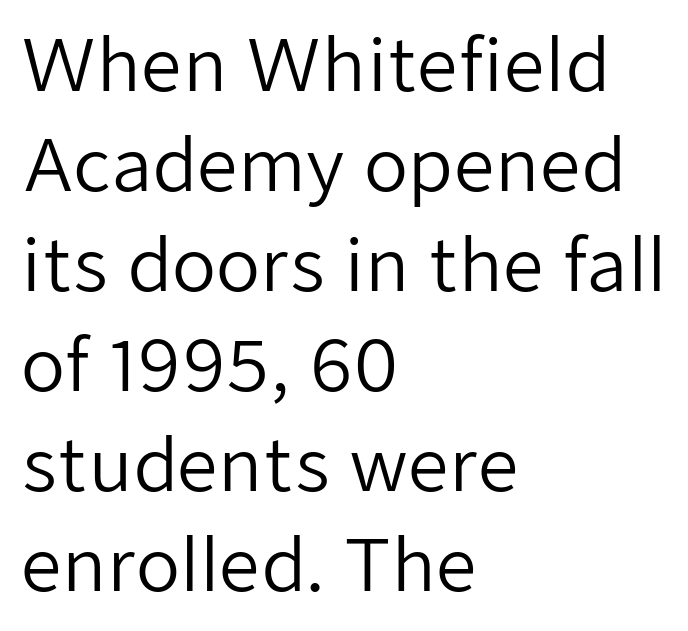
{"serif": "no", "italic": "no", "bold": "no", "weight": "regular", "width": "normal", "stroke_contrast": "low", "x_height": "medium", "monospaced": "no", "underline": "no", "align": "left", "line_spacing": "normal", "line_spacing_ratio": 1.39, "letter_spacing": "normal", "letter_spacing_em": 0.0, "glyph_px": 72}
